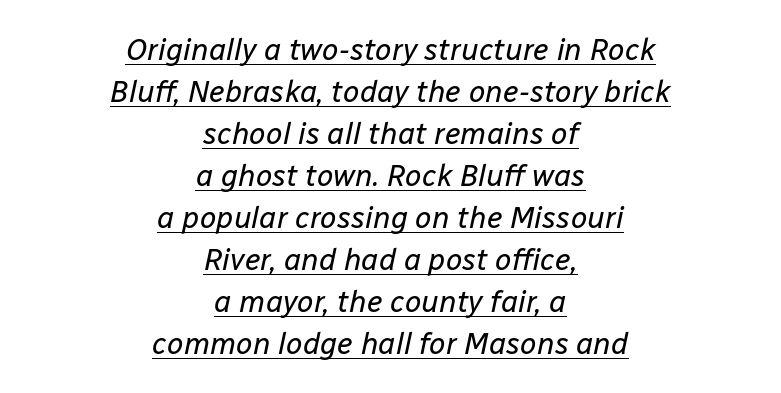
The image shows 30 px regular-weight type, italic (leaning right); set centered, normal line spacing (1.4x), normal letter spacing, underlined; low stroke contrast and a medium x-height.
